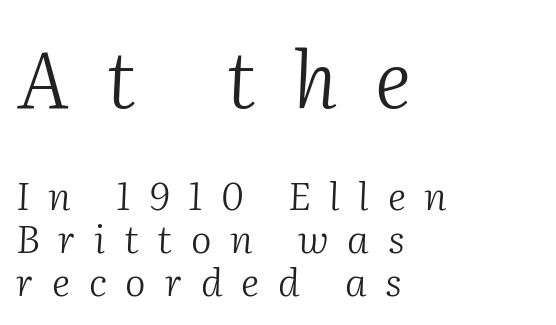
Q: Is the text bold? A: No.
Q: Is the text italic (slanted)? A: Yes, it leans right by about 2 degrees.
Q: Is the typeface a serif or a sans-serif typeface? A: Serif.
Q: Is the text underlined? A: No.
Q: How is the paragraph aligned? A: Left-aligned.
Q: Is the spacing between letters normal or unusually wide? A: Unusually wide.
Q: Is the spacing between lines tight, normal or loose? A: Tight.
Q: Which block of text is set in a larger size, the first (top) or the second (bottom)? A: The first (top) one.
Q: Width (condensed, normal, or wide)? A: Normal.
Q: Stroke contrast? A: Medium.
Q: x-height? A: Medium.
Q: Monospaced? A: No.
